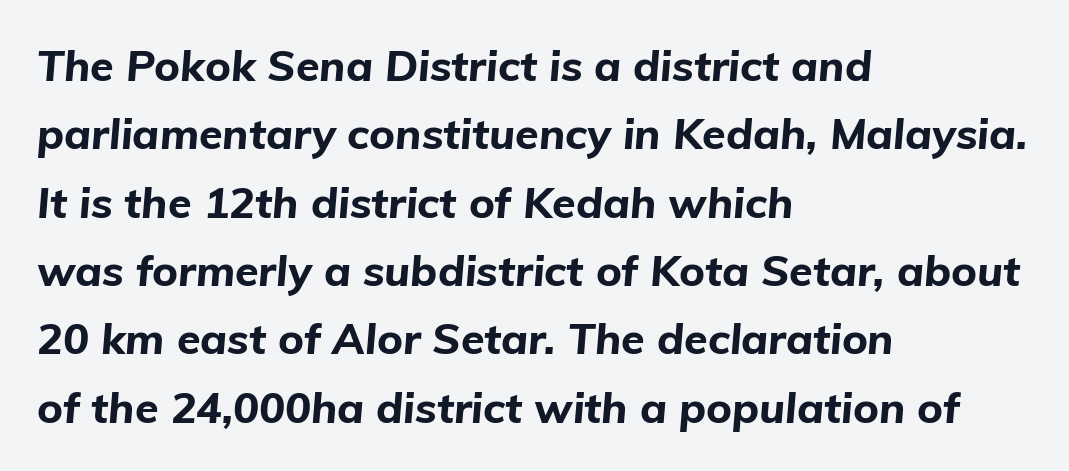
The image shows 43 px bold type, italic (leaning right); set left-aligned, normal line spacing (1.59x), normal letter spacing, not underlined; low stroke contrast and a medium x-height.
